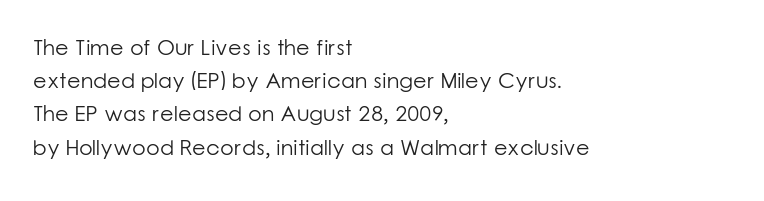
Q: Is the text bold? A: No.
Q: Is the text italic (slanted)? A: No, it is upright.
Q: Is the text underlined? A: No.
Q: How is the paragraph aligned? A: Left-aligned.
Q: Is the spacing between letters normal or unusually wide? A: Normal.
Q: Is the spacing between lines tight, normal or loose? A: Normal.
